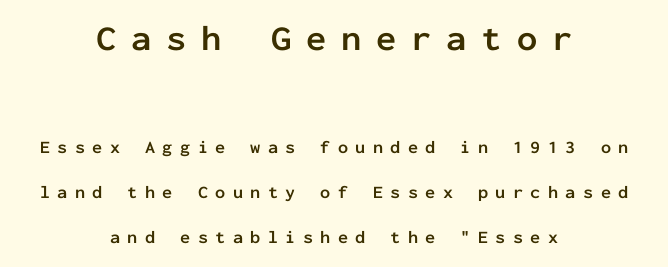
This layout puts the oversized block above and the modest block below. Looks like terminal output: every glyph gets an equal slot. Posture: straight, roman, zero tilt. In CSS terms this would be text-align: center. To sum up the face: it is a sans, with no serifs. The rendering inserts visible extra space after every character.
